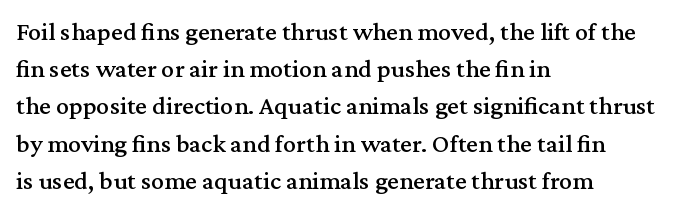
Q: Is the text italic (slanted)? A: No, it is upright.
Q: Is the text underlined? A: No.
Q: How is the paragraph aligned? A: Left-aligned.
Q: Is the spacing between letters normal or unusually wide? A: Normal.
Q: Is the spacing between lines tight, normal or loose? A: Normal.
